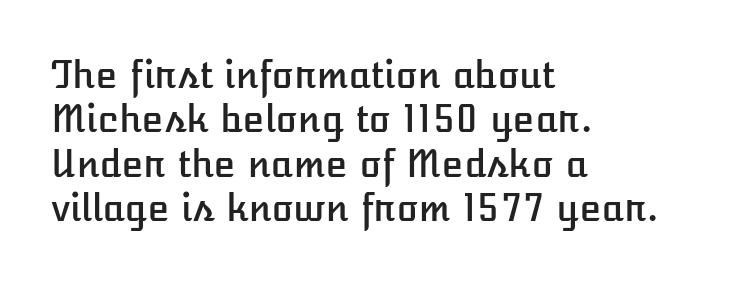
{"italic": "no", "width": "normal", "stroke_contrast": "low", "x_height": "medium", "monospaced": "no", "underline": "no", "align": "left", "line_spacing_ratio": 1.23, "letter_spacing": "normal", "letter_spacing_em": 0.0, "glyph_px": 36}
